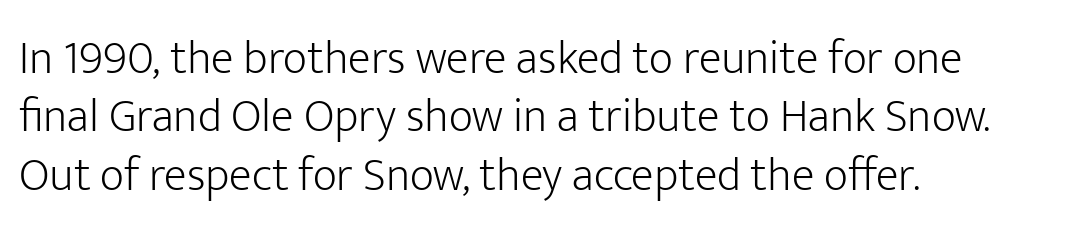
{"serif": "no", "italic": "no", "bold": "no", "weight": "light", "width": "normal", "stroke_contrast": "low", "x_height": "medium", "monospaced": "no", "underline": "no", "align": "left", "line_spacing_ratio": 1.24, "letter_spacing": "normal", "letter_spacing_em": 0.0, "glyph_px": 47}
